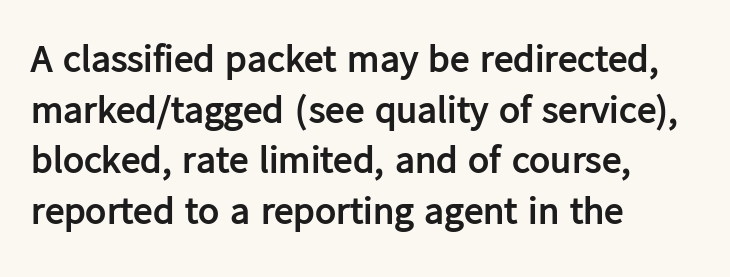
{"serif": "no", "italic": "no", "bold": "yes", "weight": "semibold", "width": "normal", "stroke_contrast": "low", "x_height": "medium", "monospaced": "no", "underline": "no", "align": "left", "line_spacing": "normal", "line_spacing_ratio": 1.3, "letter_spacing": "normal", "letter_spacing_em": 0.0, "glyph_px": 39}
